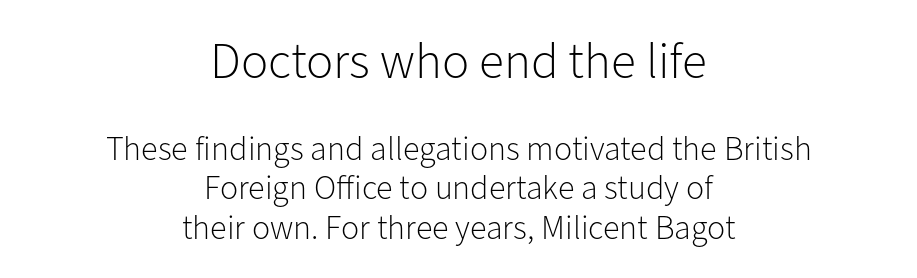
{"serif": "no", "italic": "no", "bold": "no", "weight": "light", "width": "normal", "stroke_contrast": "low", "x_height": "medium", "monospaced": "no", "underline": "no", "align": "center", "line_spacing_ratio": 1.16, "letter_spacing": "normal", "letter_spacing_em": 0.0, "larger_block": "first", "size_ratio": 1.5, "glyph_px": 51}
